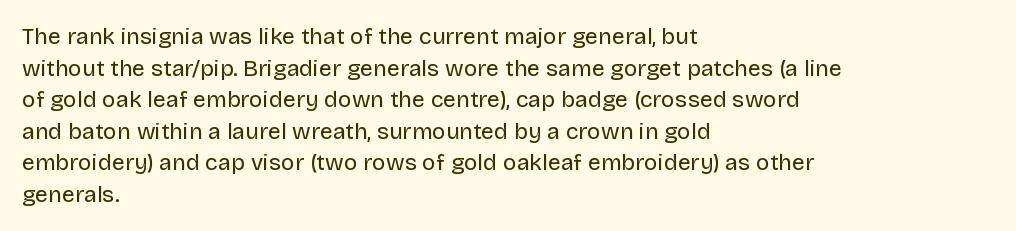
The image shows 23 px text type, upright; set left-aligned, normal line spacing (1.37x), normal letter spacing, not underlined.
